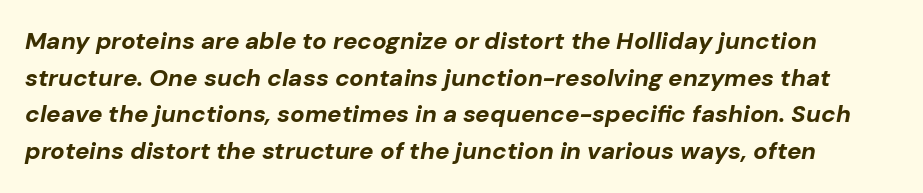
Compared with typical paragraphs, the rows here are spaced about the same. Typographic density is high because the face is bold. The face used here is rendered with its standard letterfit. The whole block is typeset with a tilt. Unmarked baselines from the first word to the last.
